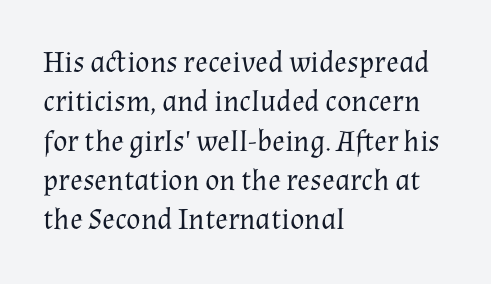
You can tell it's not italic because the verticals are truly vertical. Quick note: interline space is typical. These lines keep a tight, regular rhythm from letter to letter. A clean baseline with only descenders dipping below it.
